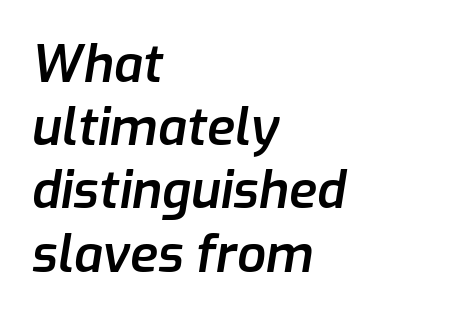
The image shows 51 px semibold type, italic (leaning right); set left-aligned, line spacing 1.24x, normal letter spacing, not underlined; low stroke contrast and a medium x-height.
